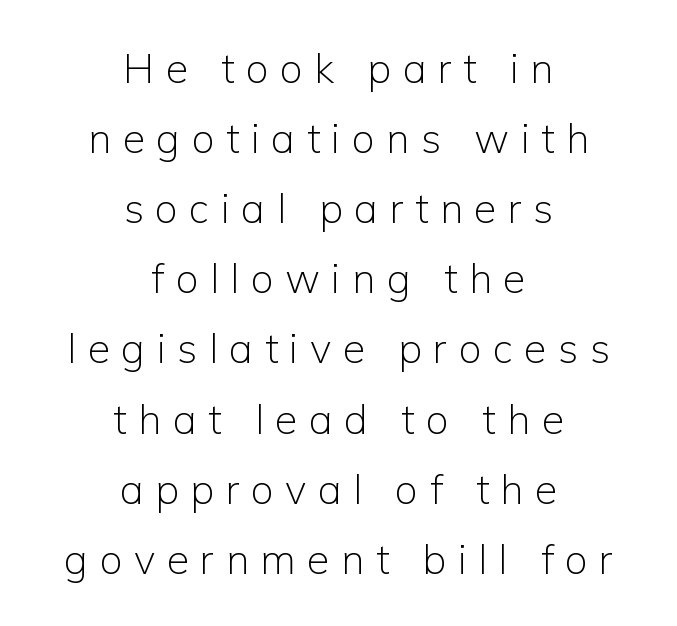
{"serif": "no", "italic": "no", "bold": "no", "weight": "light", "width": "normal", "stroke_contrast": "low", "x_height": "medium", "monospaced": "no", "underline": "no", "align": "center", "line_spacing_ratio": 1.71, "letter_spacing": "wide", "letter_spacing_em": 0.28, "glyph_px": 41}
